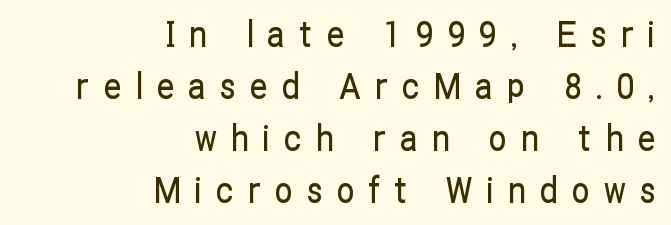
Observe the absence of serifs on each vertical stroke in this sample. No italicization has been applied; the sample stays upright. Each letter keeps its own natural width here, so spacing adapts to shape. Nobody drew a line under any word here.
